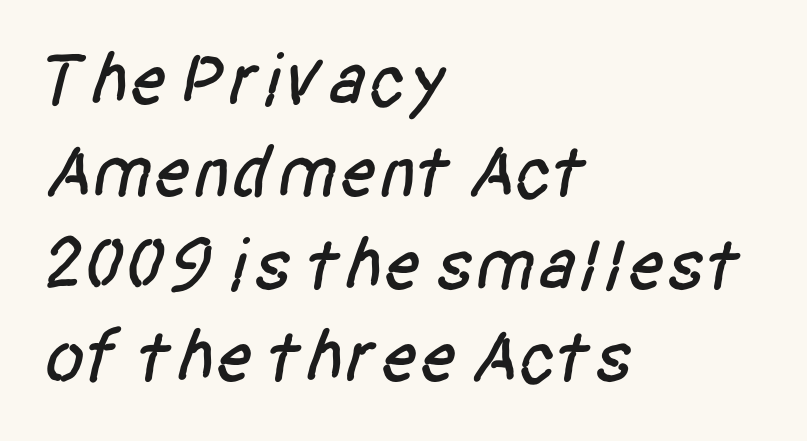
{"serif": "no", "width": "condensed", "stroke_contrast": "low", "x_height": "large", "monospaced": "no", "underline": "no", "align": "left", "line_spacing": "normal", "line_spacing_ratio": 1.25, "letter_spacing": "normal", "letter_spacing_em": 0.0, "glyph_px": 74}
